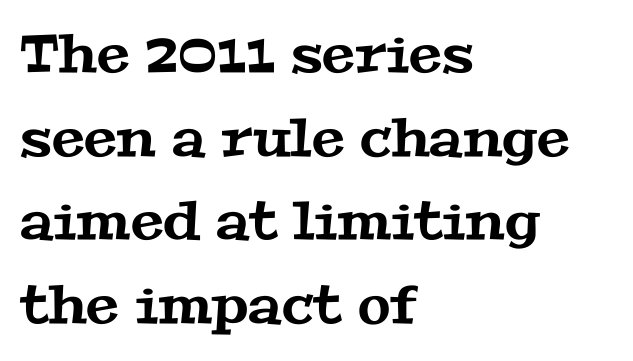
{"serif": "yes", "width": "wide", "stroke_contrast": "medium", "x_height": "medium", "monospaced": "no", "underline": "no", "align": "left", "line_spacing": "normal", "line_spacing_ratio": 1.58, "letter_spacing": "normal", "letter_spacing_em": 0.0, "glyph_px": 53}
